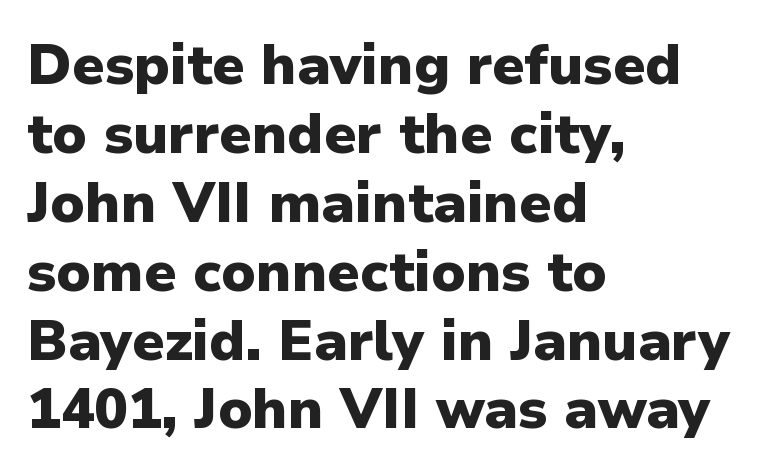
The image shows 56 px heavy sans-serif type, upright; set left-aligned, line spacing 1.23x, normal letter spacing, not underlined; low stroke contrast and a medium x-height.
